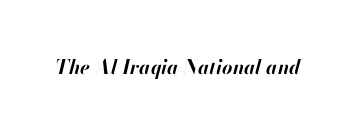
This rendering features lettering with no underline. Nothing unusual about the tracking: characters are spaced as the font intends. Characters are canted at an angle relative to the baseline's perpendicular. Look at the stroke-to-counter ratio: heavy, a bold.
